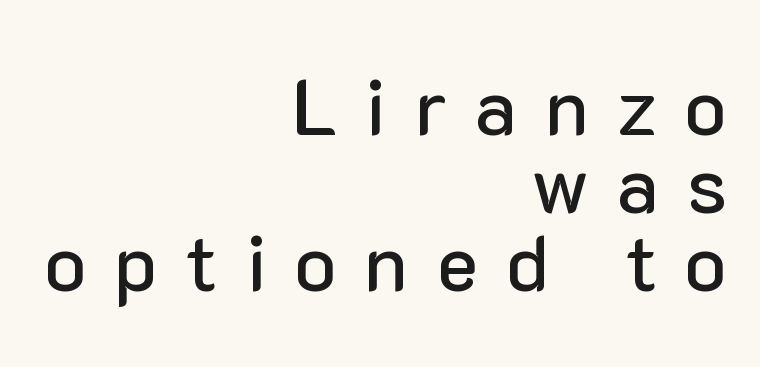
Is this a fixed-width face? No — the glyphs have proportional, varying widths. The lines are packed closely together with very little leading. There is plenty of visible air inserted between adjacent glyphs. Just letters on the line, the space beneath them empty. Every stem runs plumb, perpendicular to the baseline.
